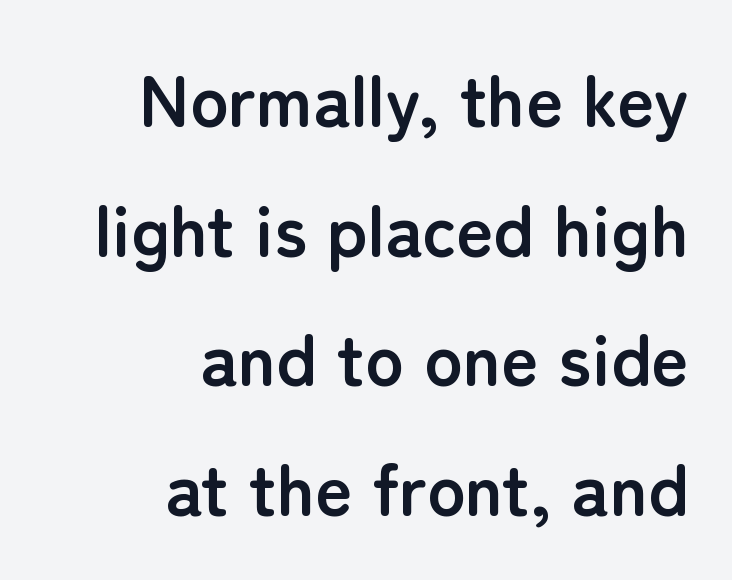
The image shows 72 px semibold sans-serif type, upright; set right-aligned, line spacing 1.8x, normal letter spacing, not underlined; low stroke contrast and a medium x-height.
